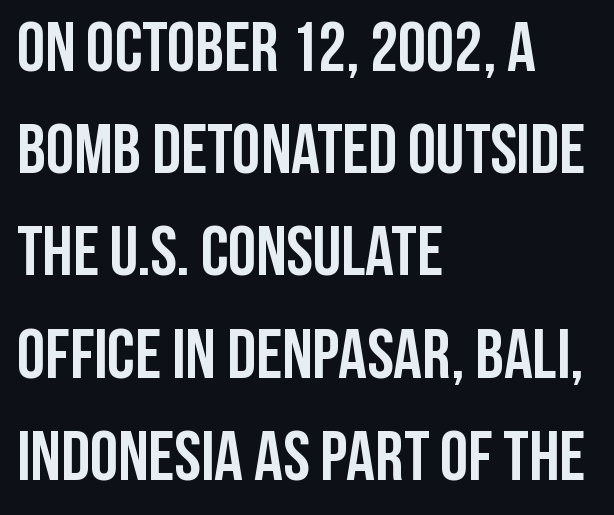
The image shows 71 px semibold, condensed sans-serif type, upright; set left-aligned, normal line spacing (1.44x), normal letter spacing, not underlined; low stroke contrast and a large x-height.
